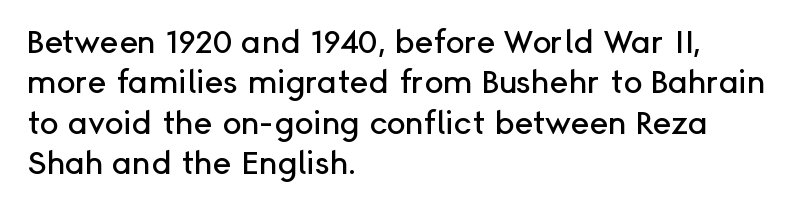
The image shows 32 px sans-serif type, upright; set left-aligned, normal line spacing (1.26x), normal letter spacing, not underlined; low stroke contrast and a medium x-height.
